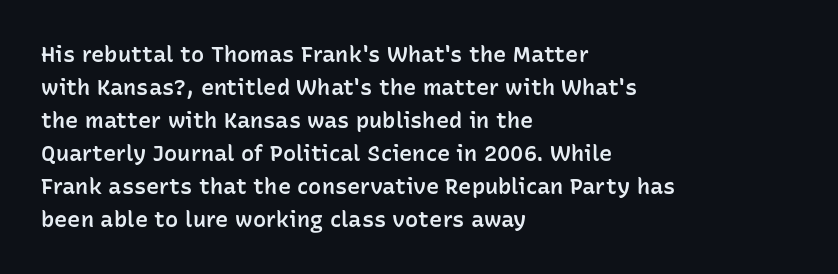
Q: Is the text bold? A: Semi-bold.
Q: Is the text italic (slanted)? A: No, it is upright.
Q: Is the text underlined? A: No.
Q: How is the paragraph aligned? A: Left-aligned.
Q: Is the spacing between letters normal or unusually wide? A: Normal.
Q: Is the spacing between lines tight, normal or loose? A: Normal.
